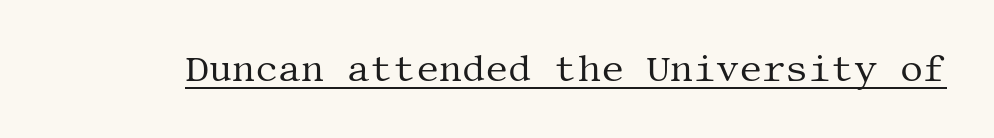
Nothing heavy about these letters — not bold at all. The type family on display is of the serif kind. Compared with undecorated copy, this sample adds a rule below the words. Students, note that the glyphs here touch the page at normal intervals.
